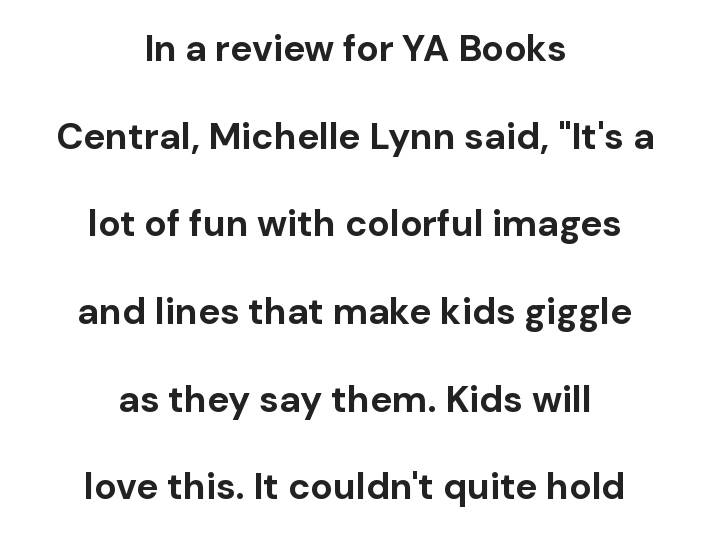
{"serif": "no", "italic": "no", "bold": "yes", "weight": "bold", "width": "normal", "stroke_contrast": "low", "x_height": "medium", "monospaced": "no", "underline": "no", "align": "center", "line_spacing": "loose", "line_spacing_ratio": 2.37, "letter_spacing": "normal", "letter_spacing_em": 0.0, "glyph_px": 37}
